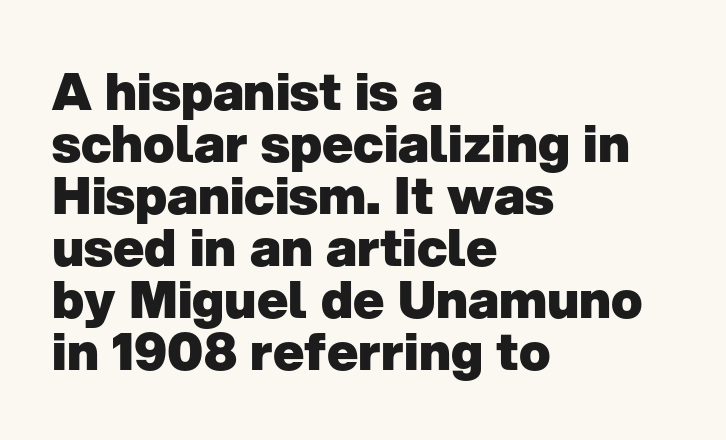
{"serif": "no", "italic": "no", "bold": "yes", "weight": "heavy", "width": "normal", "stroke_contrast": "low", "x_height": "medium", "monospaced": "no", "underline": "no", "align": "left", "line_spacing": "tight", "line_spacing_ratio": 1.0, "letter_spacing": "normal", "letter_spacing_em": 0.0, "glyph_px": 52}
